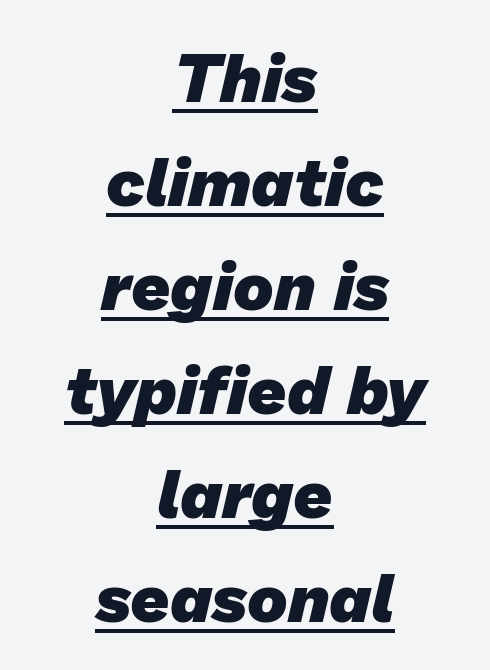
Q: Is the text bold? A: Yes.
Q: Is the typeface a serif or a sans-serif typeface? A: Sans-serif.
Q: Is the text underlined? A: Yes.
Q: How is the paragraph aligned? A: Centered.
Q: Is the spacing between letters normal or unusually wide? A: Normal.
Q: Is the spacing between lines tight, normal or loose? A: Normal.
Q: Width (condensed, normal, or wide)? A: Normal.
Q: Stroke contrast? A: Low.
Q: x-height? A: Medium.
Q: Monospaced? A: No.
